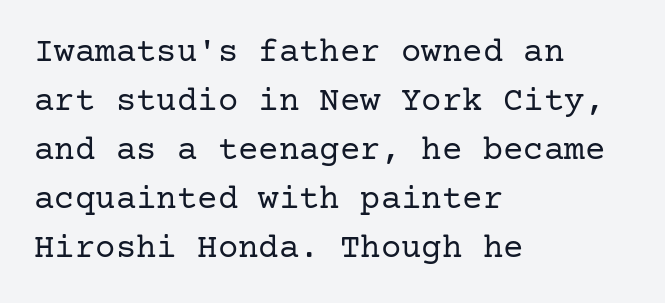
{"serif": "yes", "italic": "no", "bold": "no", "weight": "regular", "width": "normal", "stroke_contrast": "low", "x_height": "medium", "underline": "no", "align": "left", "line_spacing": "normal", "line_spacing_ratio": 1.44, "letter_spacing": "normal", "letter_spacing_em": 0.0, "glyph_px": 34}
